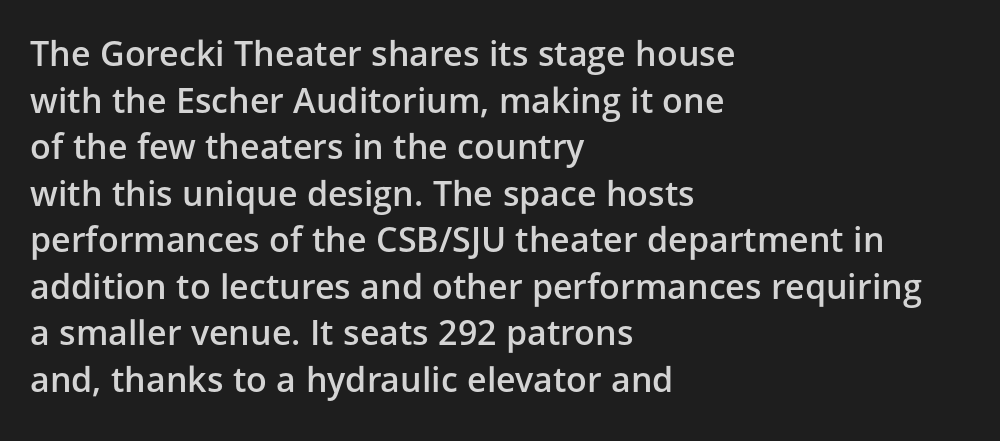
Q: Is the text bold? A: Semi-bold.
Q: Is the text italic (slanted)? A: No, it is upright.
Q: Is the typeface a serif or a sans-serif typeface? A: Sans-serif.
Q: Is the text underlined? A: No.
Q: How is the paragraph aligned? A: Left-aligned.
Q: Is the spacing between letters normal or unusually wide? A: Normal.
Q: Is the spacing between lines tight, normal or loose? A: Normal.
Q: Width (condensed, normal, or wide)? A: Normal.
Q: Stroke contrast? A: Low.
Q: x-height? A: Medium.
Q: Monospaced? A: No.
